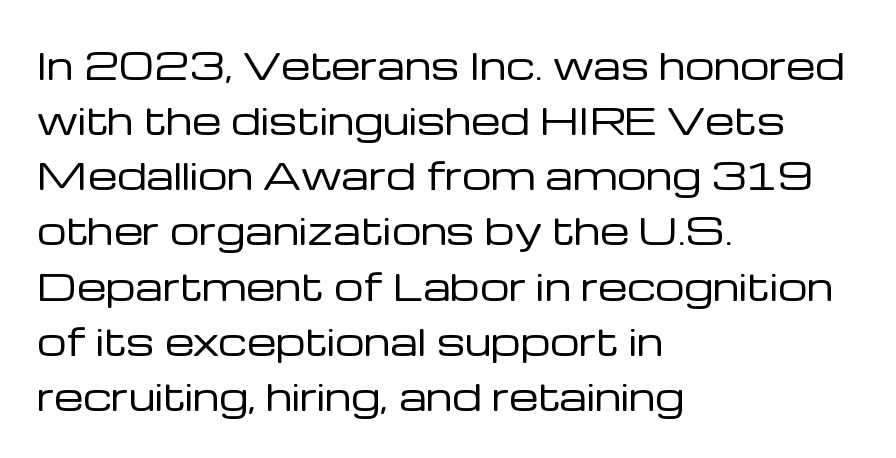
The image shows 37 px regular-weight sans-serif type, upright; set left-aligned, normal line spacing (1.49x), normal letter spacing, not underlined; low stroke contrast and a medium x-height.
